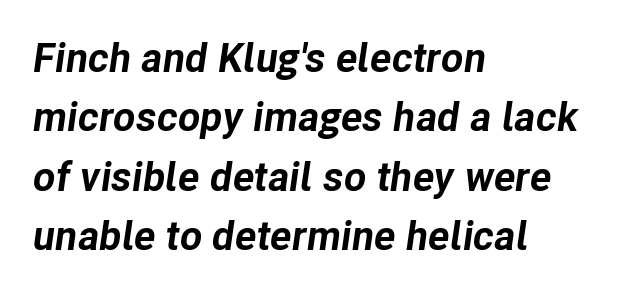
{"italic": "yes", "lean": "right", "slant_degrees": 8, "bold": "yes", "weight": "bold", "width": "normal", "stroke_contrast": "low", "x_height": "medium", "monospaced": "no", "underline": "no", "align": "left", "line_spacing": "normal", "line_spacing_ratio": 1.45, "letter_spacing": "normal", "letter_spacing_em": 0.0, "glyph_px": 41}
